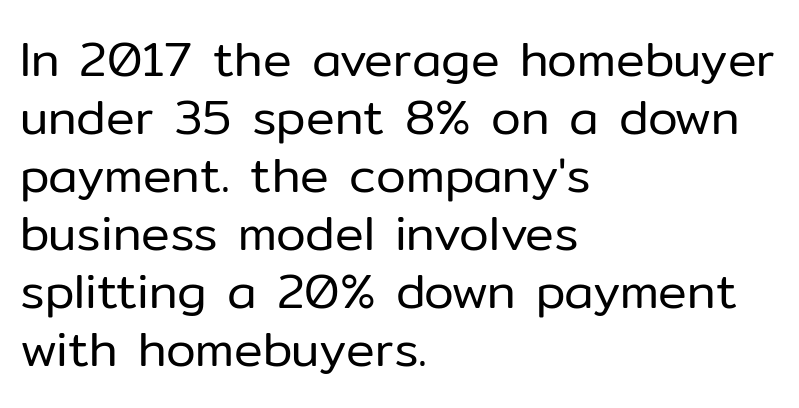
{"serif": "no", "italic": "no", "bold": "no", "weight": "regular", "width": "normal", "stroke_contrast": "low", "x_height": "medium", "monospaced": "no", "underline": "no", "align": "left", "line_spacing_ratio": 1.21, "letter_spacing": "normal", "letter_spacing_em": 0.0, "glyph_px": 48}
